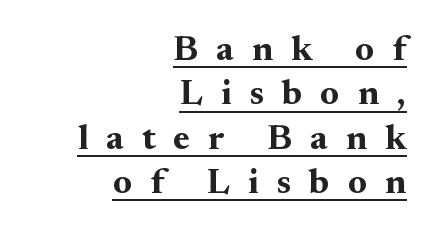
Q: Is the text bold? A: Yes.
Q: Is the text italic (slanted)? A: No, it is upright.
Q: Is the typeface a serif or a sans-serif typeface? A: Serif.
Q: Is the text underlined? A: Yes.
Q: How is the paragraph aligned? A: Right-aligned.
Q: Is the spacing between letters normal or unusually wide? A: Unusually wide.
Q: Width (condensed, normal, or wide)? A: Normal.
Q: Stroke contrast? A: Medium.
Q: x-height? A: Small.
Q: Monospaced? A: No.
